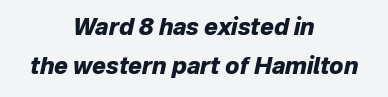
Q: Is the text bold? A: Yes.
Q: Is the text italic (slanted)? A: Yes, it leans right by about 12 degrees.
Q: Is the text underlined? A: No.
Q: How is the paragraph aligned? A: Centered.
Q: Is the spacing between letters normal or unusually wide? A: Normal.
Q: Is the spacing between lines tight, normal or loose? A: Normal.
